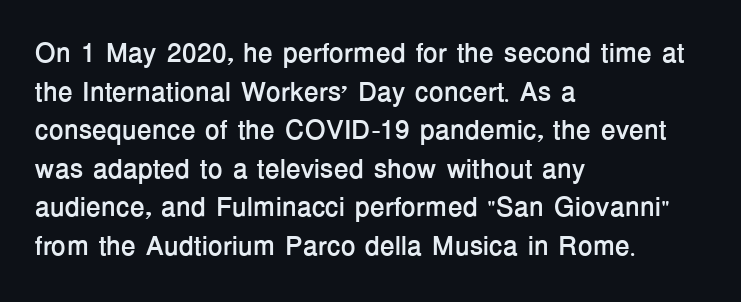
{"italic": "no", "bold": "yes", "underline": "no", "align": "left", "line_spacing": "normal", "line_spacing_ratio": 1.43, "letter_spacing": "normal", "letter_spacing_em": 0.0, "glyph_px": 27}
